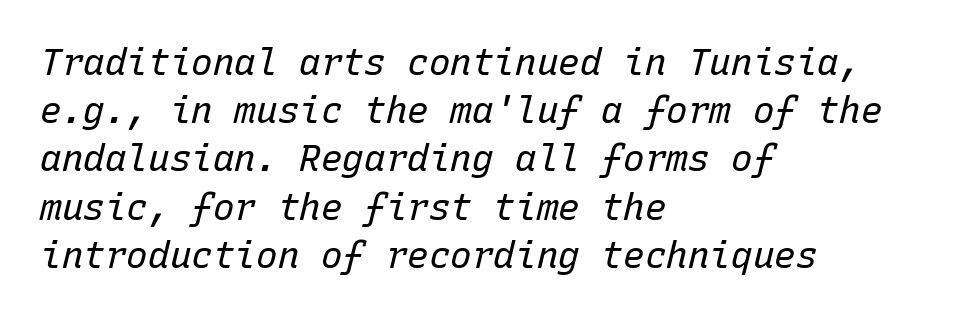
What's the leading like? Ordinary, nothing unusual. Is the block centered? No — it sits flush against the left margin. Each row of text sits above clean, open space. There's an unmistakable incline to the writing here. Here the designer chose a console-style face with uniform glyph widths.
